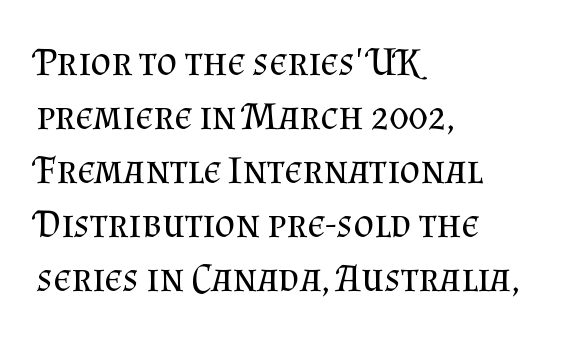
Stems and bowls with no extra thickness — not bold. These lines are rendered in a variable-pitch font. Typographically, this falls in the serif category. Decoration check: the copy has no underline. These lines sit exactly where default settings would place them. Which margin do the lines hug? The left one — the right edge is uneven.
